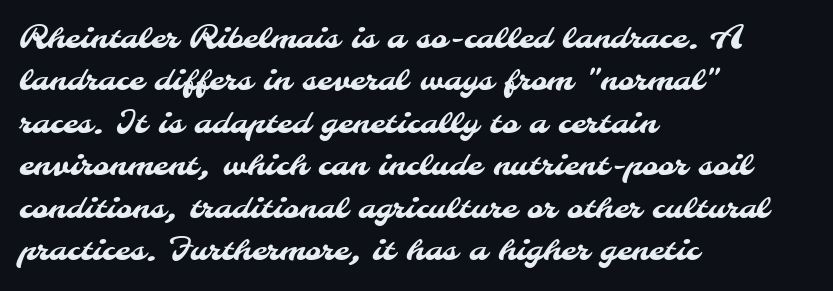
Words float on clear page, feet unadorned. A typesetter would call this proportional, since set widths differ per character. The horizontal fit of the characters is conventional and even. Font category for this specimen: sans-serif. Summary of vertical rhythm: regular, with standard interline spacing.
